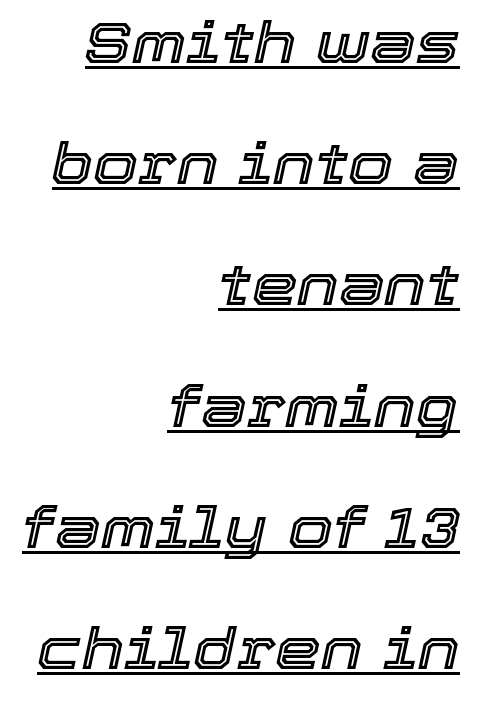
The image shows 58 px text type, italic (leaning right); set right-aligned, loose line spacing (2.09x), normal letter spacing, underlined; a medium x-height.
